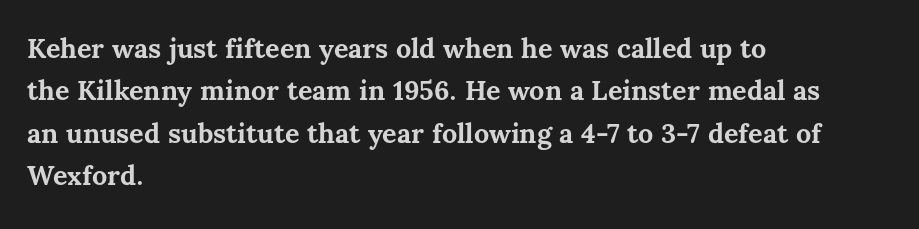
{"italic": "no", "bold": "yes", "underline": "no", "align": "left", "line_spacing": "normal", "line_spacing_ratio": 1.57, "letter_spacing": "normal", "letter_spacing_em": 0.0, "glyph_px": 27}
